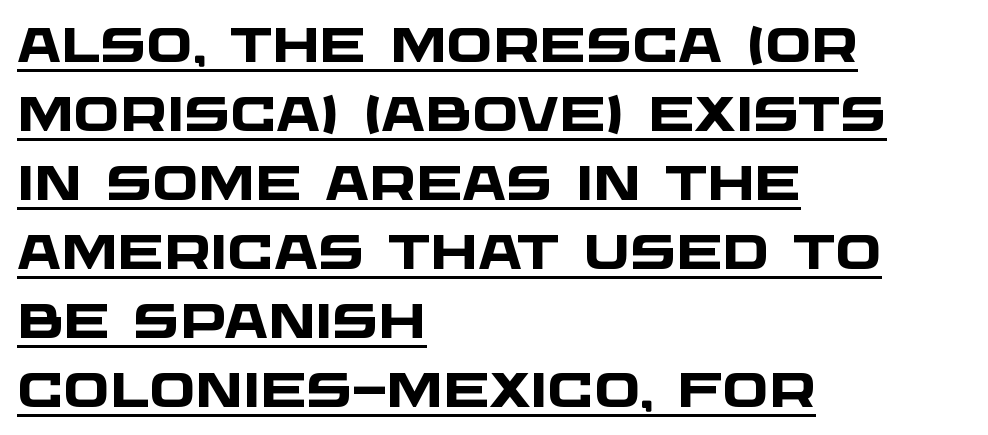
These characters rest on top of a visible drawn line. Emphasis by weight is at full strength: bold. Think of a printed novel: that variable character pitch is what you see here. The paragraph shown leans on its left margin. Reading down the column, the eye jumps a familiar distance to each next line. The letters carry no serifs — their stems end cleanly without finishing strokes.
